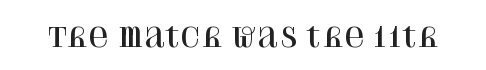
This rendering leaves character spacing at its baseline value. Has an underline been added? It has not. No italicization has been applied; the sample stays upright.
